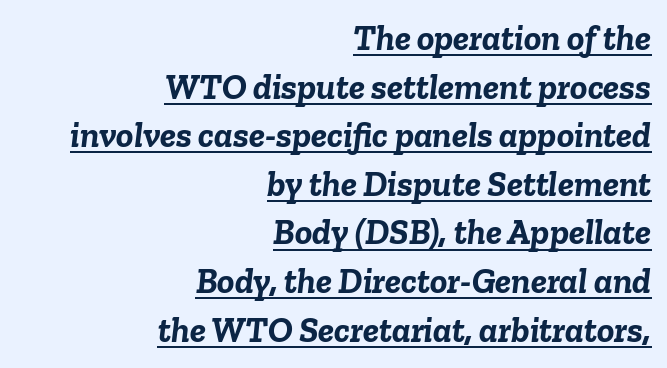
Q: Is the text bold? A: Yes.
Q: Is the text italic (slanted)? A: Yes, it leans right by about 6 degrees.
Q: Is the text underlined? A: Yes.
Q: How is the paragraph aligned? A: Right-aligned.
Q: Is the spacing between letters normal or unusually wide? A: Normal.
Q: Is the spacing between lines tight, normal or loose? A: Normal.
Q: Width (condensed, normal, or wide)? A: Normal.
Q: Stroke contrast? A: Low.
Q: x-height? A: Medium.
Q: Monospaced? A: No.
